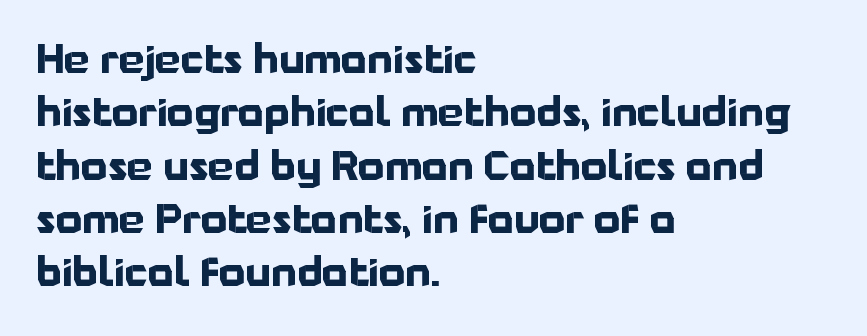
Q: Is the text bold? A: Yes.
Q: Is the text italic (slanted)? A: No, it is upright.
Q: Is the typeface a serif or a sans-serif typeface? A: Sans-serif.
Q: Is the text underlined? A: No.
Q: How is the paragraph aligned? A: Left-aligned.
Q: Is the spacing between letters normal or unusually wide? A: Normal.
Q: Is the spacing between lines tight, normal or loose? A: Normal.
Q: Width (condensed, normal, or wide)? A: Normal.
Q: Stroke contrast? A: Low.
Q: x-height? A: Medium.
Q: Monospaced? A: No.
